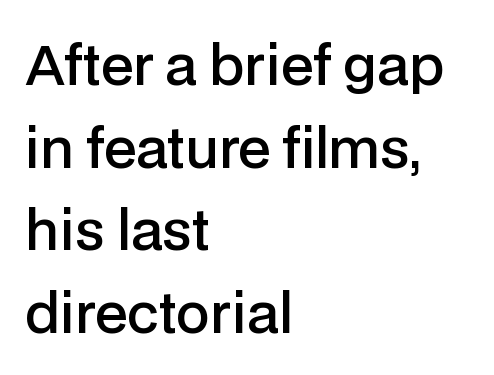
A typesetter would label this face a sans. Students, observe: this is what conventionally led text looks like. Where is the straight margin? On the left. The rendering uses natural spacing where letterforms have individual widths.
